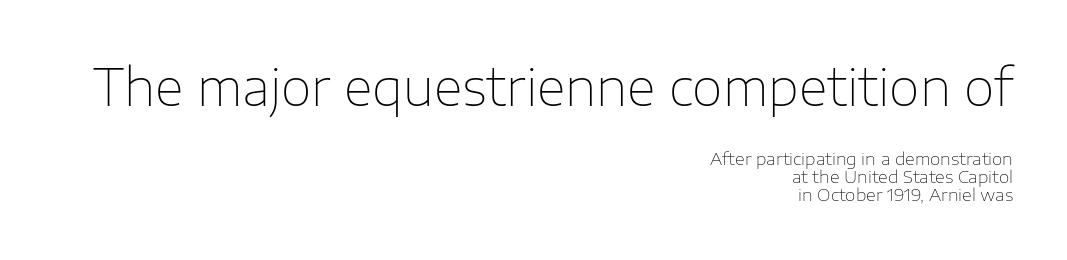
The vertical gap from one line to the next is small. Is the letter spacing exaggerated? No — it looks like the ordinary default. The ragged edge is on the left, which tells us the setting is flush right. These lines are rendered in a variable-pitch font.
